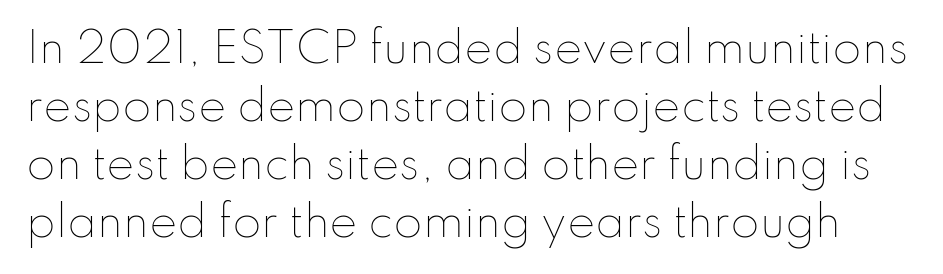
{"italic": "no", "bold": "no", "weight": "thin", "width": "normal", "stroke_contrast": "low", "x_height": "small", "monospaced": "no", "underline": "no", "line_spacing": "normal", "line_spacing_ratio": 1.38, "letter_spacing": "normal", "letter_spacing_em": 0.0, "glyph_px": 42}
